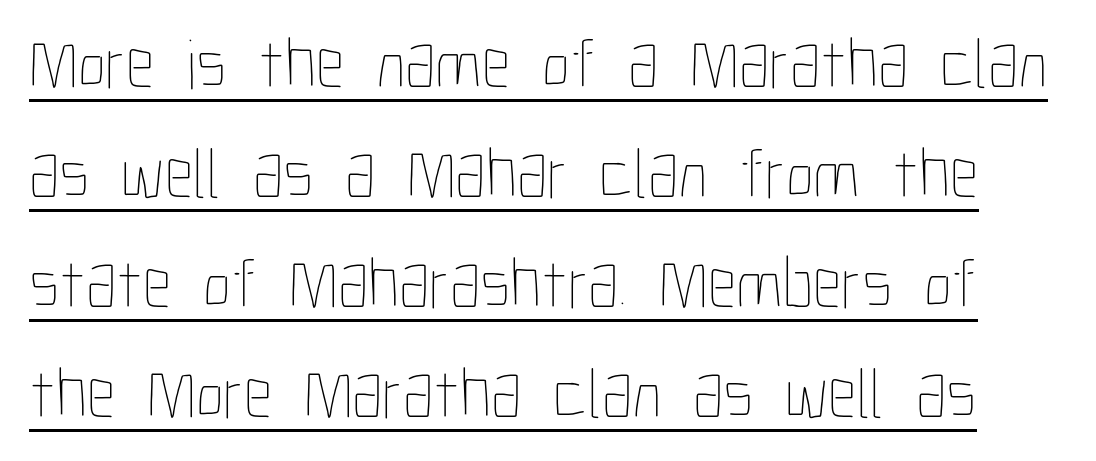
Vertically, the passage feels balanced, rows spaced as you'd expect. This is underlined copy, the kind a proofreader might mark for attention. The typography opts for an upright posture over an oblique one. The line texture is even and compact thanks to regular tracking. The face used here is proportionally spaced, like ordinary book or web type. Counters stay open thanks to moderate or lighter strokes.
